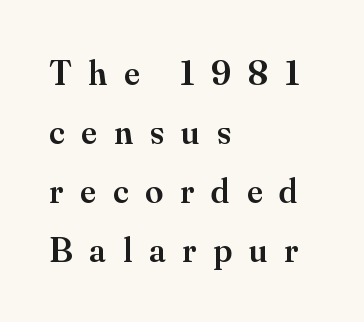
Q: Is the text bold? A: Semi-bold.
Q: Is the text italic (slanted)? A: No, it is upright.
Q: Is the typeface a serif or a sans-serif typeface? A: Serif.
Q: Is the text underlined? A: No.
Q: How is the paragraph aligned? A: Left-aligned.
Q: Is the spacing between letters normal or unusually wide? A: Unusually wide.
Q: Is the spacing between lines tight, normal or loose? A: Normal.
Q: Width (condensed, normal, or wide)? A: Normal.
Q: Stroke contrast? A: Medium.
Q: x-height? A: Small.
Q: Monospaced? A: No.
